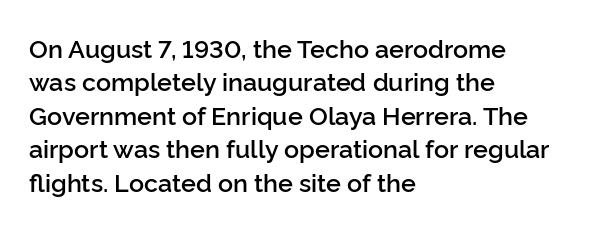
The glyphs have the mass of a demibold cut, below bold. The line-height multiplier appears to be the usual default. Any mark beneath the type? The region is blank. Layout note: lines flush left. Quick note: not italic, upright. The type is set solid horizontally, with unmodified tracking.
